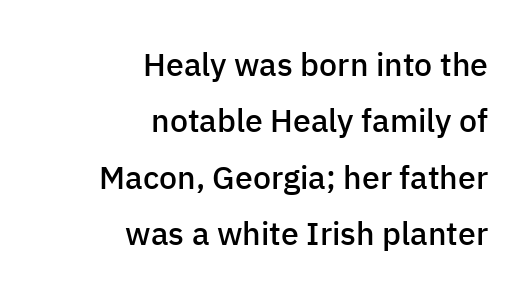
{"serif": "no", "italic": "no", "bold": "semi", "weight": "semibold", "width": "normal", "stroke_contrast": "low", "x_height": "medium", "monospaced": "no", "underline": "no", "align": "right", "line_spacing_ratio": 1.76, "letter_spacing": "normal", "letter_spacing_em": 0.0, "glyph_px": 32}
